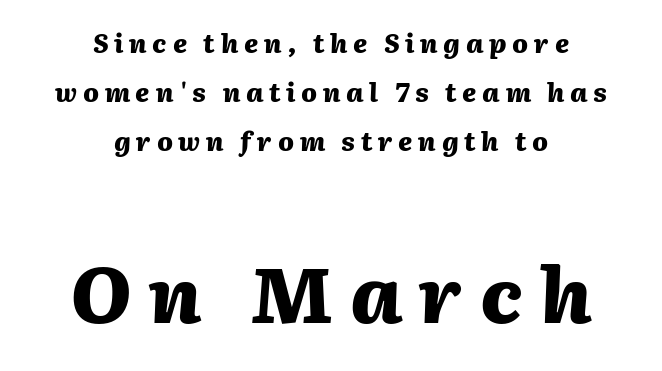
Q: Is the text bold? A: Yes.
Q: Is the text italic (slanted)? A: Yes, it leans right by about 2 degrees.
Q: Is the text underlined? A: No.
Q: How is the paragraph aligned? A: Centered.
Q: Is the spacing between letters normal or unusually wide? A: Unusually wide.
Q: Which block of text is set in a larger size, the first (top) or the second (bottom)? A: The second (bottom) one.
Q: Width (condensed, normal, or wide)? A: Normal.
Q: Stroke contrast? A: Medium.
Q: x-height? A: Medium.
Q: Monospaced? A: No.
